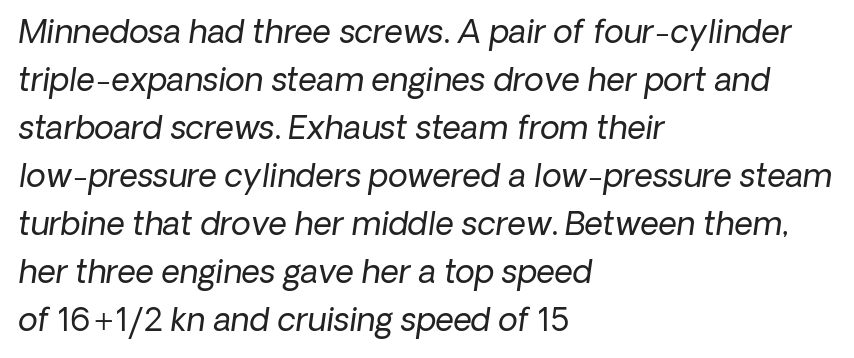
The image shows 32 px regular-weight sans-serif type; set left-aligned, normal line spacing (1.5x), normal letter spacing, not underlined; low stroke contrast and a medium x-height.
